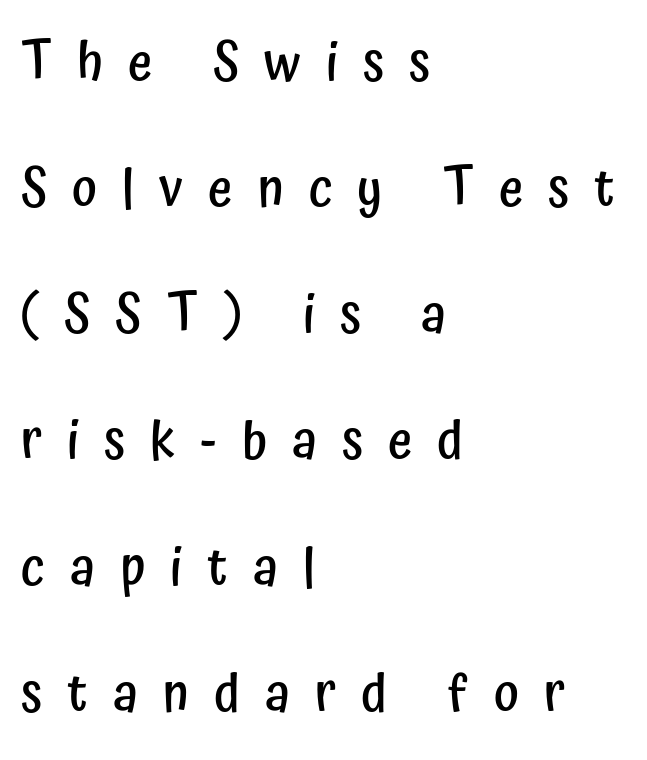
{"serif": "no", "italic": "no", "bold": "semi", "weight": "semibold", "width": "condensed", "stroke_contrast": "low", "x_height": "medium", "monospaced": "no", "underline": "no", "align": "left", "line_spacing": "loose", "line_spacing_ratio": 2.38, "letter_spacing": "wide", "letter_spacing_em": 0.47, "glyph_px": 53}
